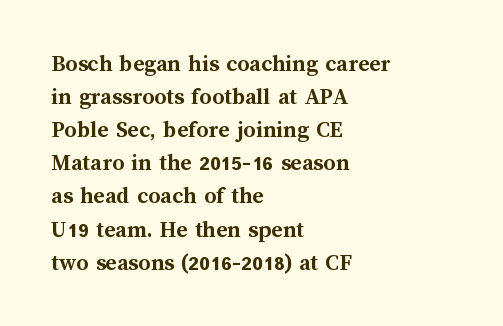
These lines keep a tight, regular rhythm from letter to letter. Heavy-handed strokes throughout: this text is bold. A normal amount of white space separates one row of letters from the next. The font's upright variant was chosen for this text. The string is rendered with underlining switched off. Which margin do the lines hug? The left one — the right edge is uneven.
